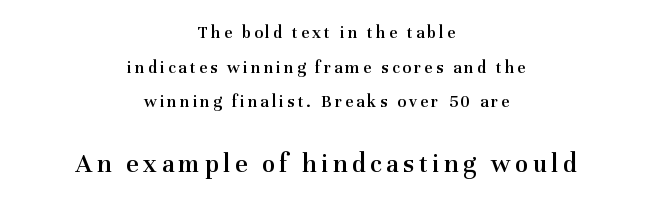
Plain, unruled lines of type. Line starts and ends both wander, symmetrically. The lettering holds an erect, upright posture throughout. Vertically, the passage feels expansive, rows floating well apart.
